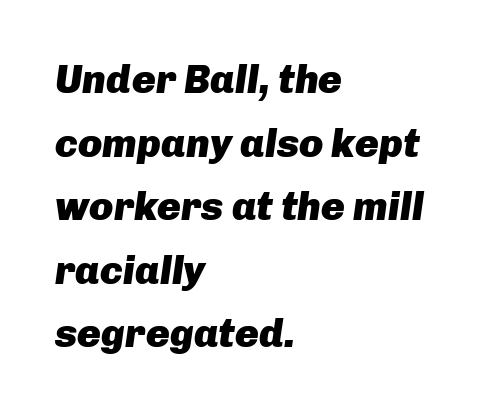
{"italic": "yes", "lean": "right", "slant_degrees": 8, "bold": "yes", "weight": "heavy", "width": "normal", "stroke_contrast": "low", "x_height": "medium", "monospaced": "no", "underline": "no", "align": "left", "line_spacing": "normal", "line_spacing_ratio": 1.59, "letter_spacing": "normal", "letter_spacing_em": 0.0, "glyph_px": 40}
